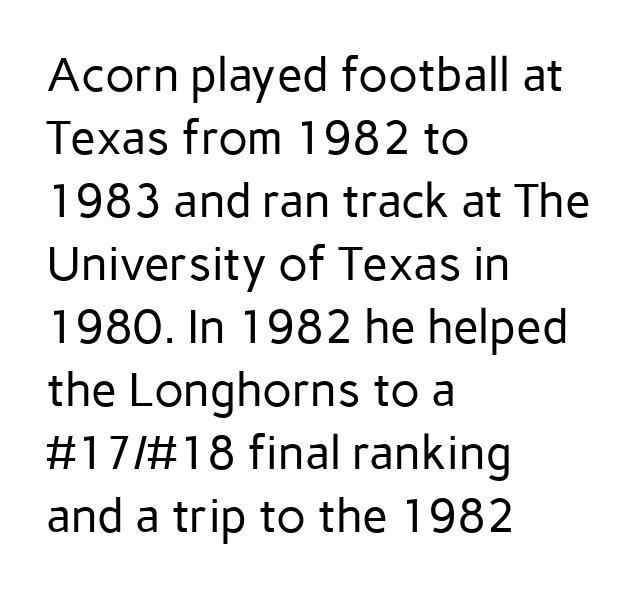
{"serif": "no", "italic": "no", "bold": "no", "weight": "regular", "width": "normal", "stroke_contrast": "low", "x_height": "medium", "monospaced": "no", "underline": "no", "align": "left", "line_spacing": "normal", "line_spacing_ratio": 1.34, "letter_spacing": "normal", "letter_spacing_em": 0.0, "glyph_px": 47}
